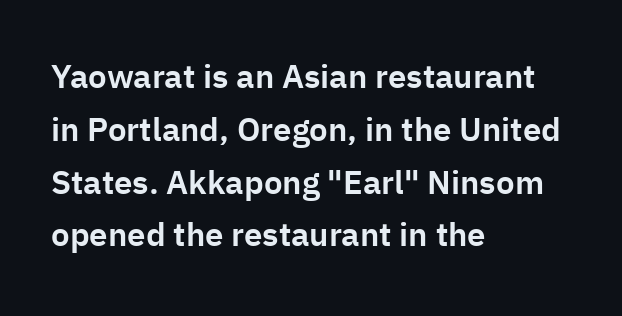
Q: Is the text italic (slanted)? A: No, it is upright.
Q: Is the typeface a serif or a sans-serif typeface? A: Sans-serif.
Q: Is the text underlined? A: No.
Q: How is the paragraph aligned? A: Left-aligned.
Q: Is the spacing between letters normal or unusually wide? A: Normal.
Q: Is the spacing between lines tight, normal or loose? A: Normal.
Q: Width (condensed, normal, or wide)? A: Normal.
Q: Stroke contrast? A: Low.
Q: x-height? A: Medium.
Q: Monospaced? A: No.
